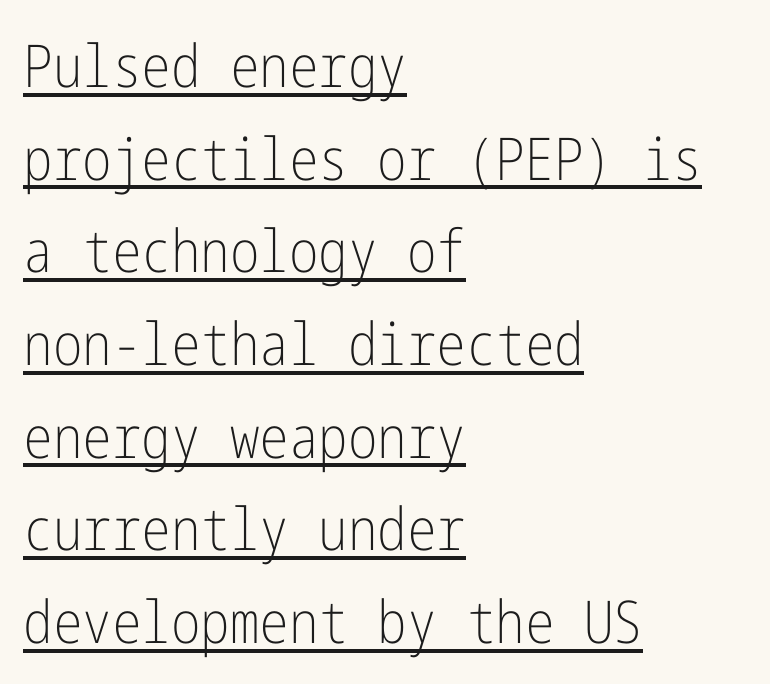
The image shows 59 px light, condensed sans-serif type, upright; set left-aligned, normal line spacing (1.57x), normal letter spacing, underlined; low stroke contrast and a medium x-height.
